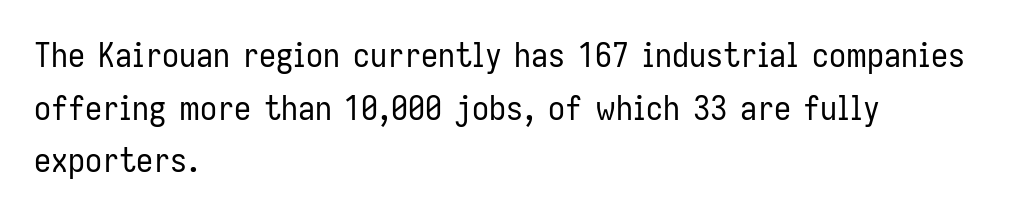
{"serif": "no", "italic": "no", "bold": "no", "weight": "regular", "width": "condensed", "stroke_contrast": "low", "x_height": "medium", "monospaced": "no", "underline": "no", "align": "left", "line_spacing": "normal", "line_spacing_ratio": 1.55, "letter_spacing": "normal", "letter_spacing_em": 0.0, "glyph_px": 34}
